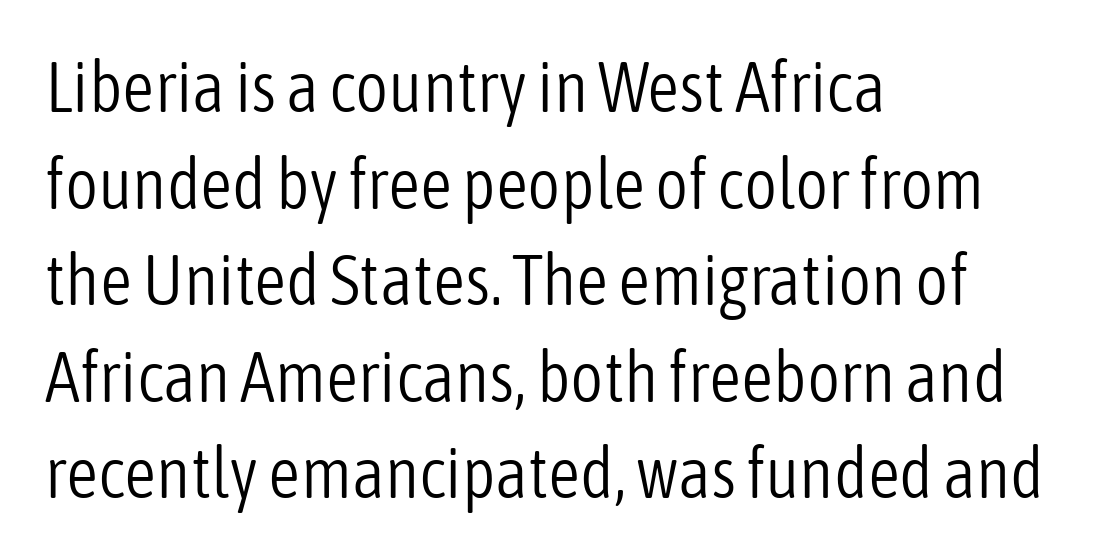
{"serif": "no", "italic": "no", "bold": "no", "weight": "light", "width": "condensed", "stroke_contrast": "low", "x_height": "medium", "monospaced": "no", "underline": "no", "align": "left", "line_spacing": "normal", "line_spacing_ratio": 1.36, "letter_spacing": "normal", "letter_spacing_em": 0.0, "glyph_px": 71}
